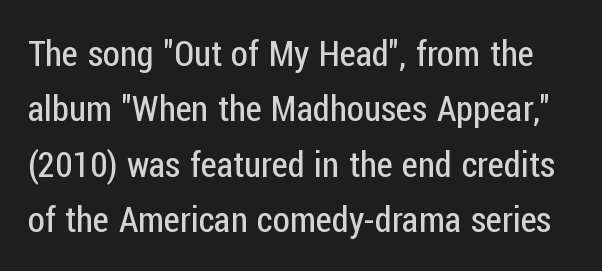
The image shows 35 px regular-weight, condensed sans-serif type, upright; set normal line spacing (1.58x), normal letter spacing, not underlined; low stroke contrast and a medium x-height.
